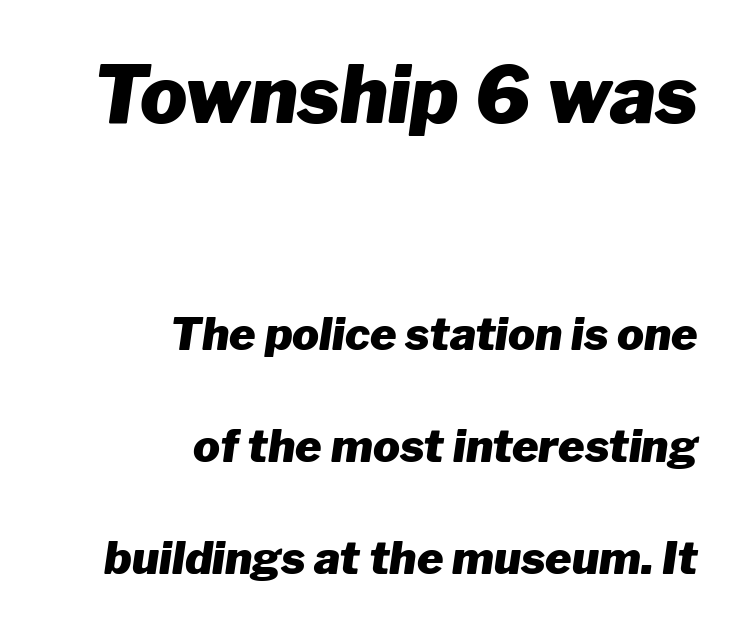
{"italic": "yes", "lean": "right", "slant_degrees": 8, "bold": "yes", "weight": "heavy", "width": "normal", "stroke_contrast": "low", "x_height": "medium", "monospaced": "no", "underline": "no", "align": "right", "line_spacing": "loose", "line_spacing_ratio": 2.49, "letter_spacing": "normal", "letter_spacing_em": 0.0, "larger_block": "first", "size_ratio": 1.76, "glyph_px": 79}
